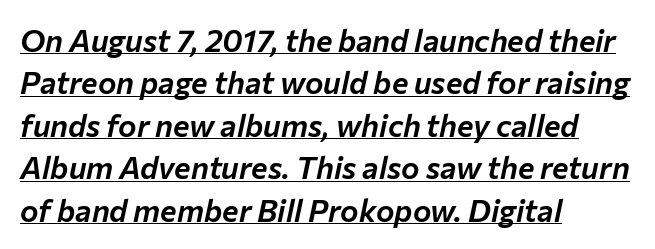
The image shows 31 px text type, italic (leaning right); set left-aligned, normal line spacing (1.37x), normal letter spacing, underlined; low stroke contrast and a medium x-height.
